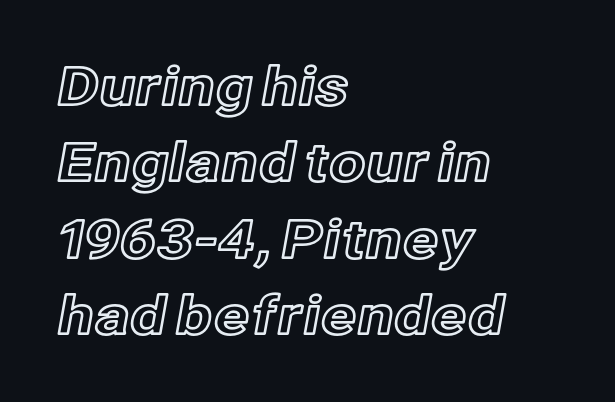
The passage is arranged the way most books set body copy — flush left. Leading: standard. The glyphs are unaccompanied by any horizontal stroke below them. Do the characters align in a grid? No, the font is proportional. This sample uses plain, unmodified letter spacing.
